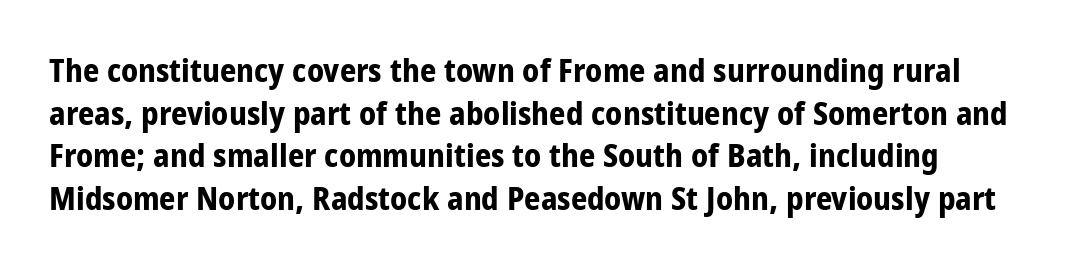
Heft: maximum for text — a bold. Posture: upright roman. The glyphs in this specimen are sans serif. This sample has the flowing, uneven cadence of proportional lettering. Descenders are the only things crossing below the line. These lines keep a tight, regular rhythm from letter to letter.
